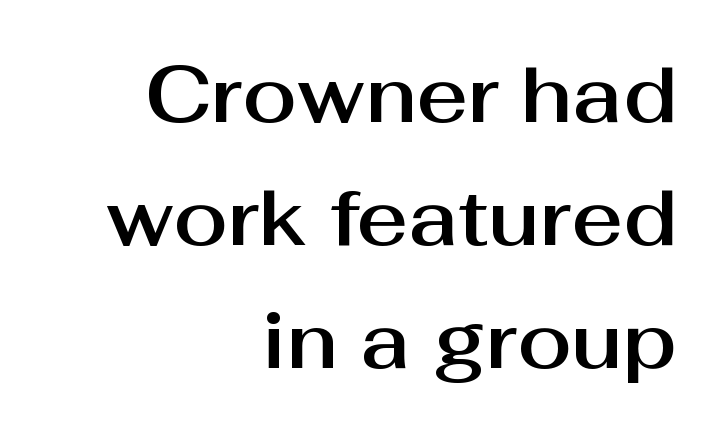
Q: Is the text italic (slanted)? A: No, it is upright.
Q: Is the typeface a serif or a sans-serif typeface? A: Sans-serif.
Q: Is the text underlined? A: No.
Q: How is the paragraph aligned? A: Right-aligned.
Q: Is the spacing between letters normal or unusually wide? A: Normal.
Q: Is the spacing between lines tight, normal or loose? A: Normal.
Q: Width (condensed, normal, or wide)? A: Normal.
Q: Stroke contrast? A: Medium.
Q: x-height? A: Medium.
Q: Monospaced? A: No.
